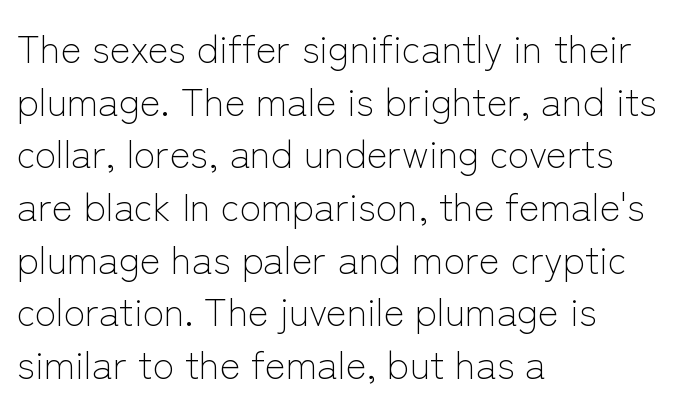
Q: Is the text bold? A: No.
Q: Is the text italic (slanted)? A: No, it is upright.
Q: Is the typeface a serif or a sans-serif typeface? A: Sans-serif.
Q: Is the text underlined? A: No.
Q: How is the paragraph aligned? A: Left-aligned.
Q: Is the spacing between letters normal or unusually wide? A: Normal.
Q: Is the spacing between lines tight, normal or loose? A: Normal.
Q: Width (condensed, normal, or wide)? A: Normal.
Q: Stroke contrast? A: Low.
Q: x-height? A: Medium.
Q: Monospaced? A: No.
